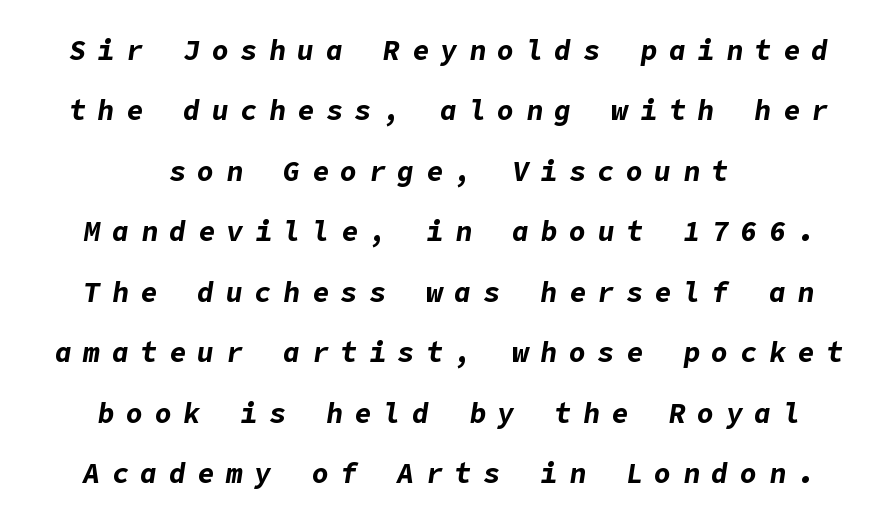
In terms of posture, this sample is oblique. The line texture is sparse and dotted thanks to wide tracking. The rendering positions every line midway between the sides. Honestly, there is no underline to notice here at all. In terms of leading, this rendering errs on the spacious side. This is heavy type, rendered in bold.
